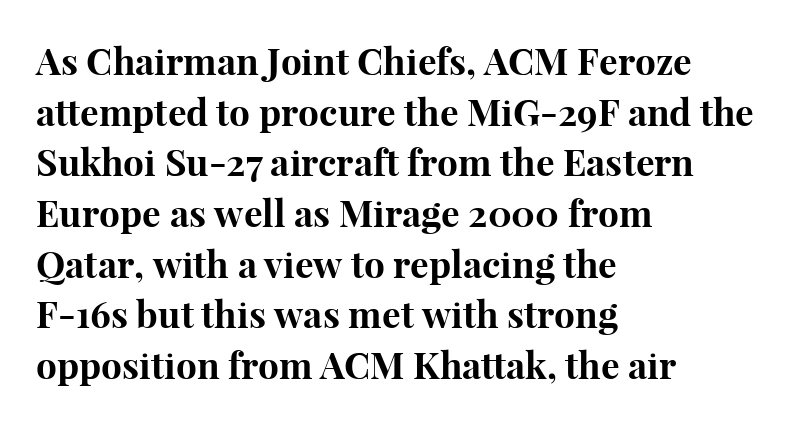
The image shows 37 px bold serif type, upright; set left-aligned, normal line spacing (1.37x), normal letter spacing, not underlined; high stroke contrast and a medium x-height.
